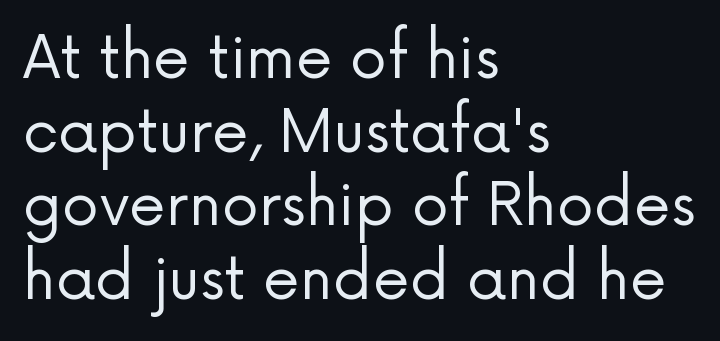
The image shows 59 px regular-weight sans-serif type, upright; set left-aligned, normal line spacing (1.25x), normal letter spacing, not underlined; low stroke contrast and a medium x-height.
